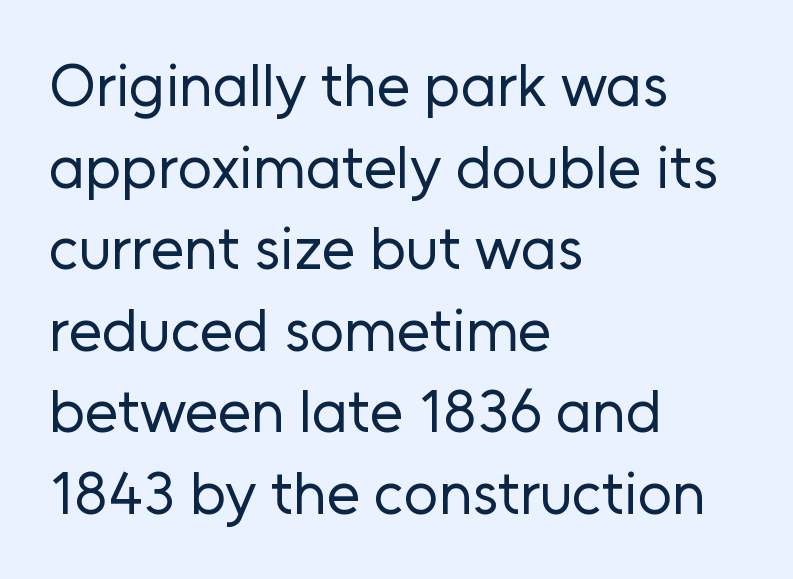
A light-to-regular cut is what we see here. This rendering uses left alignment, leaving the right contour irregular. It's the straight-up-and-down kind of type. Leading matches the norm, producing a regular column. The face used here is proportionally spaced, like ordinary book or web type.
